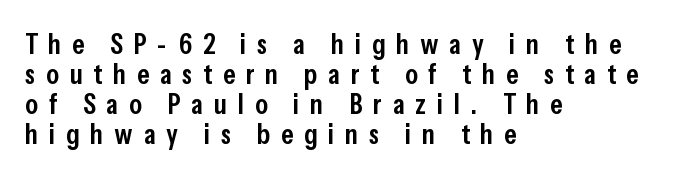
The image shows 29 px semibold, condensed sans-serif type, upright; set left-aligned, tight line spacing (1.03x), unusually wide letter spacing (+0.37 em), not underlined; low stroke contrast and a medium x-height.
